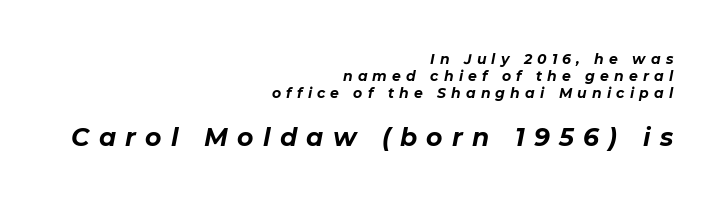
The ragged edge is on the left, which tells us the setting is flush right. There's an unmistakable incline to the writing here. Check the space under the baseline: it is left empty. Stroke thickness is high; the sample reads as a true bold.
